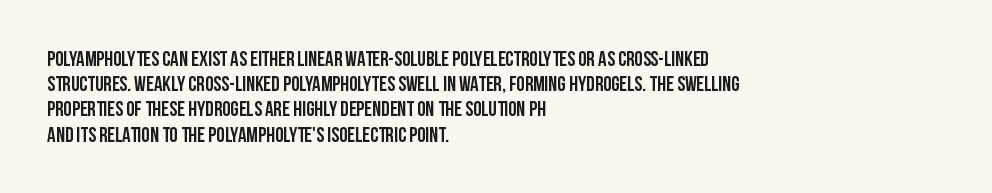
Q: Is the text italic (slanted)? A: No, it is upright.
Q: Is the text underlined? A: No.
Q: How is the paragraph aligned? A: Left-aligned.
Q: Is the spacing between letters normal or unusually wide? A: Normal.
